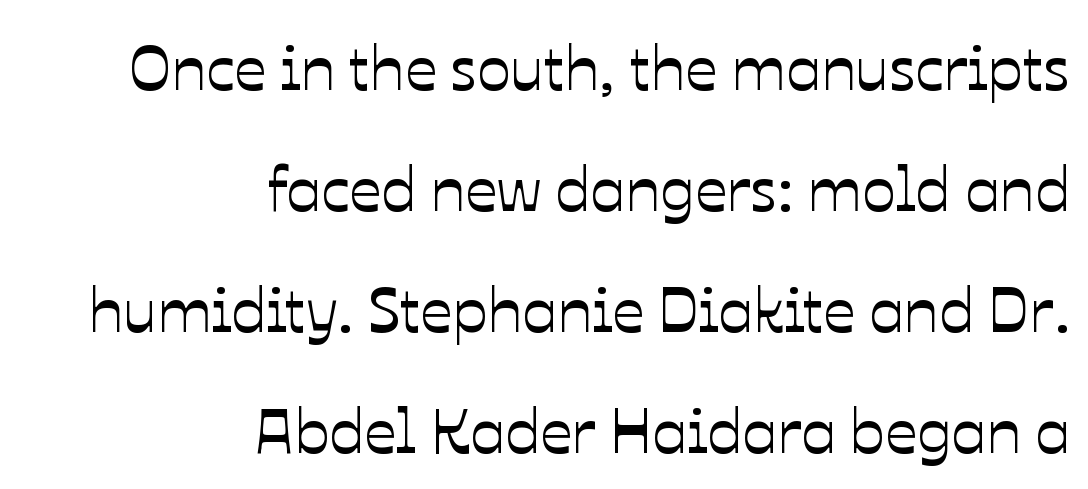
The image shows 63 px text type, upright; set right-aligned, loose line spacing (1.92x), normal letter spacing, not underlined; low stroke contrast and a medium x-height.
